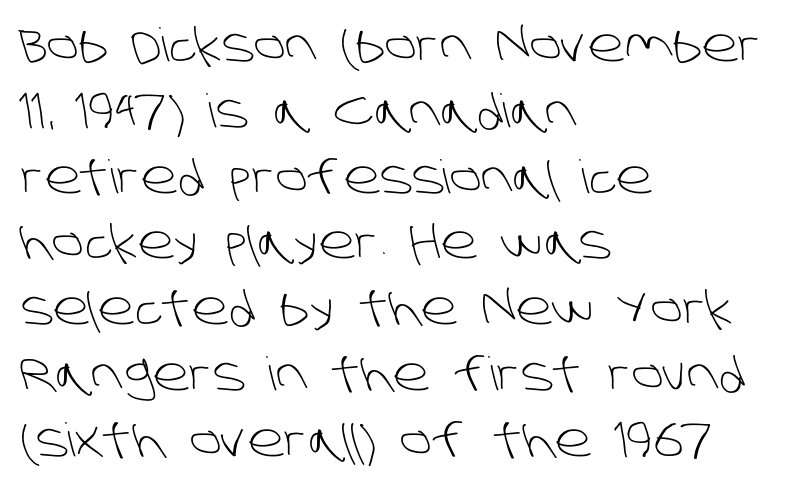
Q: Is the text bold? A: No.
Q: Is the typeface a serif or a sans-serif typeface? A: Sans-serif.
Q: Is the text underlined? A: No.
Q: How is the paragraph aligned? A: Left-aligned.
Q: Is the spacing between letters normal or unusually wide? A: Normal.
Q: Is the spacing between lines tight, normal or loose? A: Normal.
Q: Width (condensed, normal, or wide)? A: Normal.
Q: Stroke contrast? A: Low.
Q: x-height? A: Large.
Q: Monospaced? A: No.
